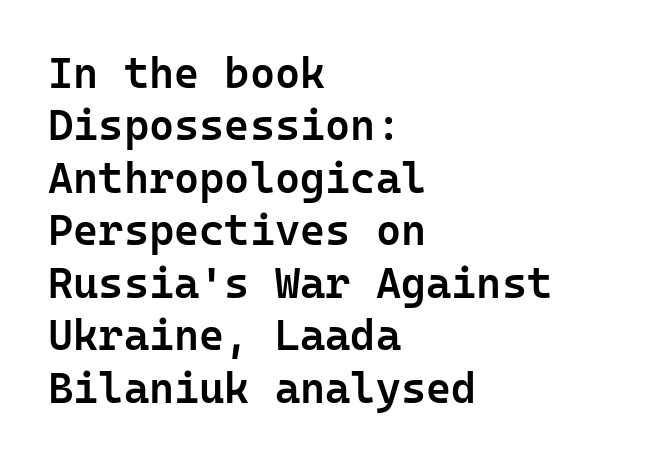
Q: Is the text bold? A: Semi-bold.
Q: Is the text italic (slanted)? A: No, it is upright.
Q: Is the typeface a serif or a sans-serif typeface? A: Sans-serif.
Q: Is the text underlined? A: No.
Q: How is the paragraph aligned? A: Left-aligned.
Q: Is the spacing between letters normal or unusually wide? A: Normal.
Q: Width (condensed, normal, or wide)? A: Normal.
Q: Stroke contrast? A: Low.
Q: x-height? A: Medium.
Q: Monospaced? A: Yes.
